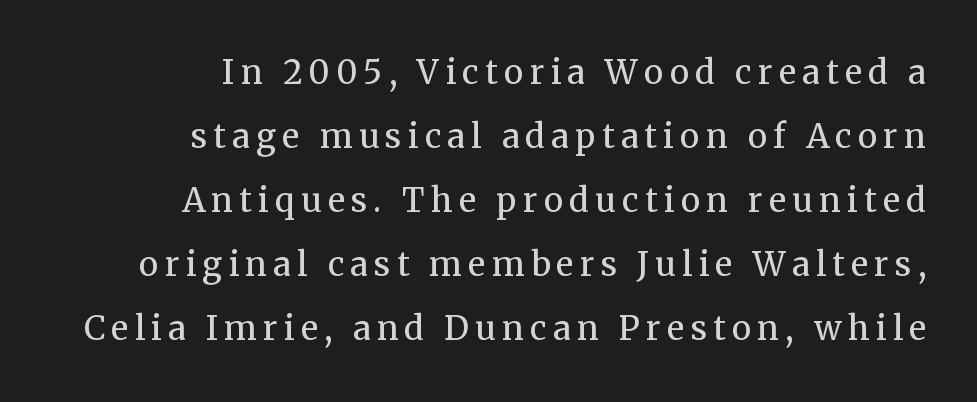
You could fit nearly another row in the gap between these rows. The letters carry serifs — small finishing strokes at the ends of their stems. Each letter keeps its own natural width here, so spacing adapts to shape. Bold? No — there's no thickening of the strokes.
